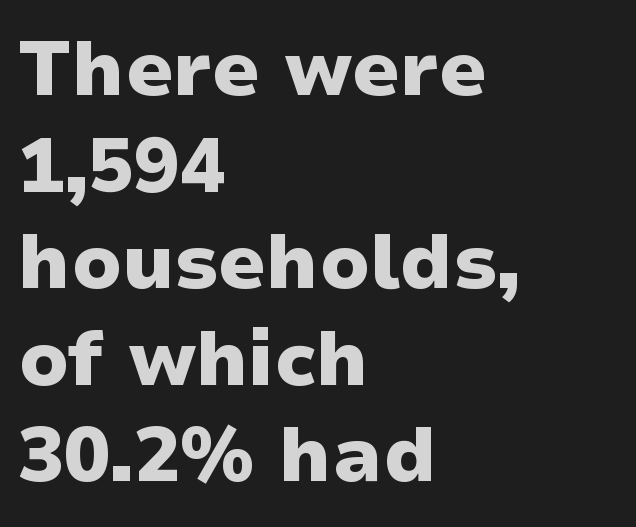
The image shows 76 px heavy, wide sans-serif type, upright; set left-aligned, normal line spacing (1.27x), normal letter spacing, not underlined; low stroke contrast and a medium x-height.
